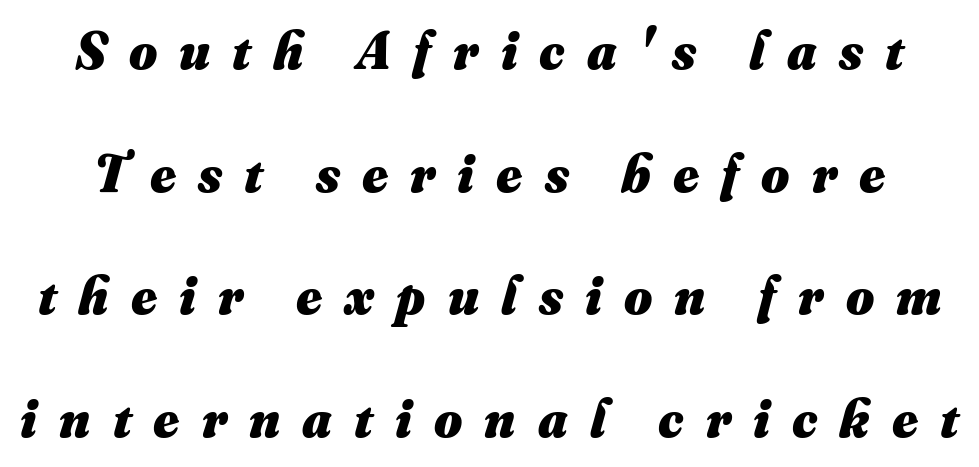
Q: Is the text bold? A: Yes.
Q: Is the text underlined? A: No.
Q: Is the spacing between letters normal or unusually wide? A: Unusually wide.
Q: Is the spacing between lines tight, normal or loose? A: Loose.
Q: Width (condensed, normal, or wide)? A: Normal.
Q: Stroke contrast? A: Medium.
Q: x-height? A: Small.
Q: Monospaced? A: No.
